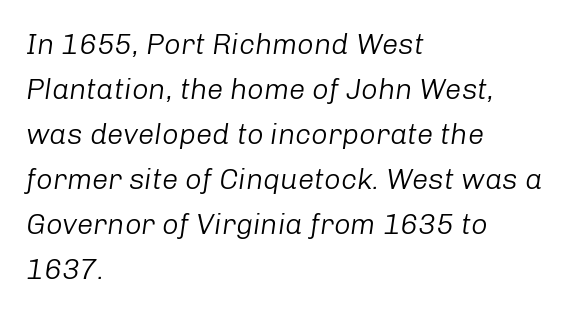
The image shows 29 px light type, italic (leaning right); set left-aligned, normal line spacing (1.55x), normal letter spacing, not underlined; low stroke contrast and a medium x-height.
